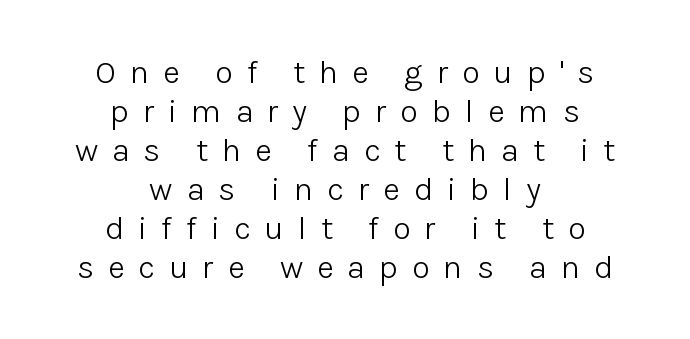
{"serif": "no", "italic": "no", "bold": "no", "weight": "light", "width": "normal", "stroke_contrast": "low", "x_height": "medium", "monospaced": "no", "underline": "no", "align": "center", "line_spacing_ratio": 1.18, "letter_spacing": "wide", "letter_spacing_em": 0.42, "glyph_px": 33}
